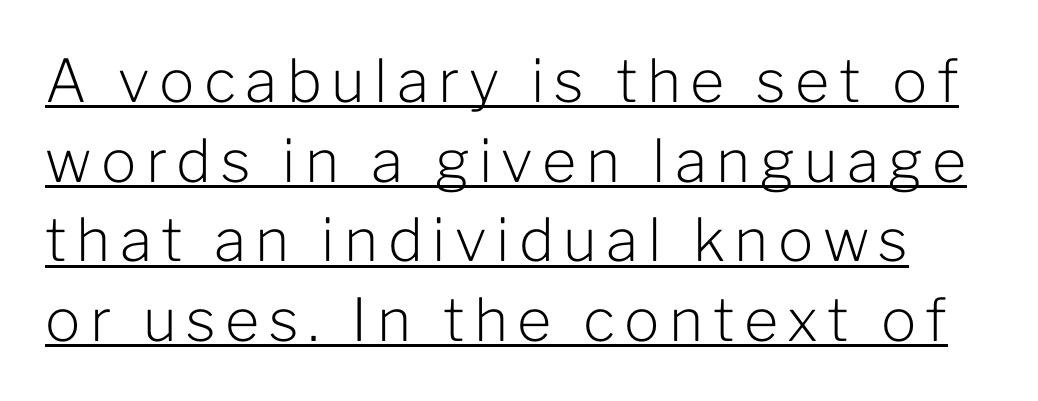
{"serif": "no", "italic": "no", "bold": "no", "weight": "light", "width": "normal", "stroke_contrast": "low", "x_height": "medium", "monospaced": "no", "underline": "yes", "line_spacing": "normal", "line_spacing_ratio": 1.35, "glyph_px": 59}
